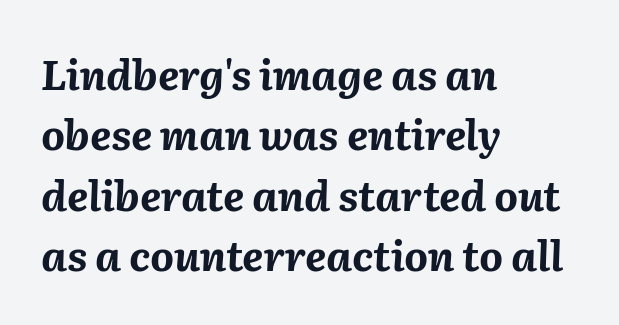
{"italic": "yes", "lean": "right", "slant_degrees": 2, "bold": "yes", "weight": "bold", "width": "normal", "stroke_contrast": "medium", "x_height": "medium", "monospaced": "no", "underline": "no", "align": "left", "line_spacing": "normal", "line_spacing_ratio": 1.47, "letter_spacing": "normal", "letter_spacing_em": 0.0, "glyph_px": 41}
